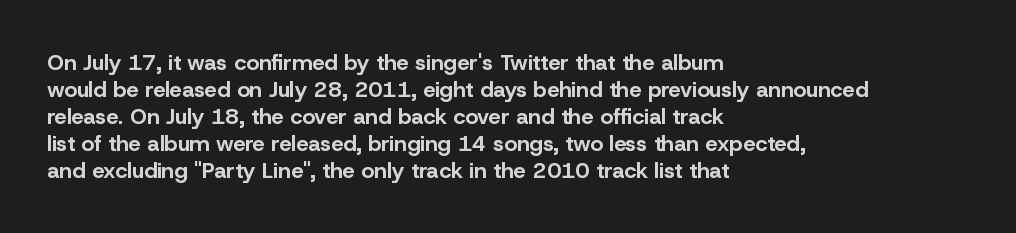
Q: Is the text bold? A: Yes.
Q: Is the text italic (slanted)? A: No, it is upright.
Q: Is the text underlined? A: No.
Q: How is the paragraph aligned? A: Left-aligned.
Q: Is the spacing between letters normal or unusually wide? A: Normal.
